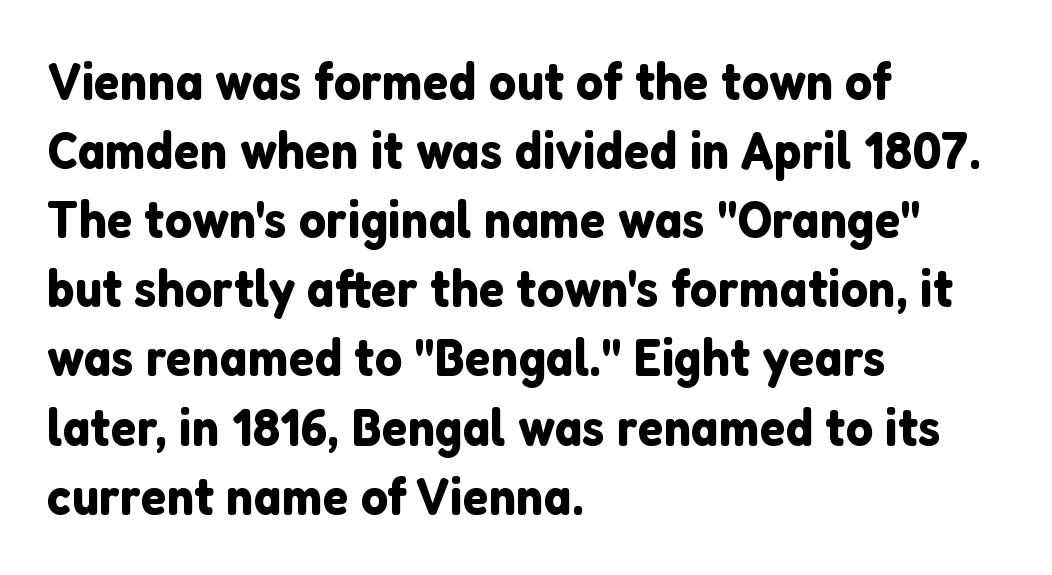
One-word summary of the alignment: left. Do the characters align in a grid? No, the font is proportional. Honestly, the row spacing looks completely unremarkable. This rendering employs a face without finishing strokes, i.e., a sans-serif. Check the space under the baseline: it is left empty. The specimen reads as upright at a glance.
